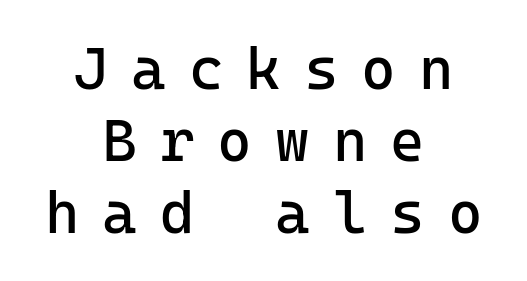
The string is rendered with underlining switched off. This reads as an unemphasized weight, regular at the heaviest. The rendering inserts visible extra space after every character. The rendering positions every line midway between the sides. Notice how the stems are strictly vertical — no italics here.
